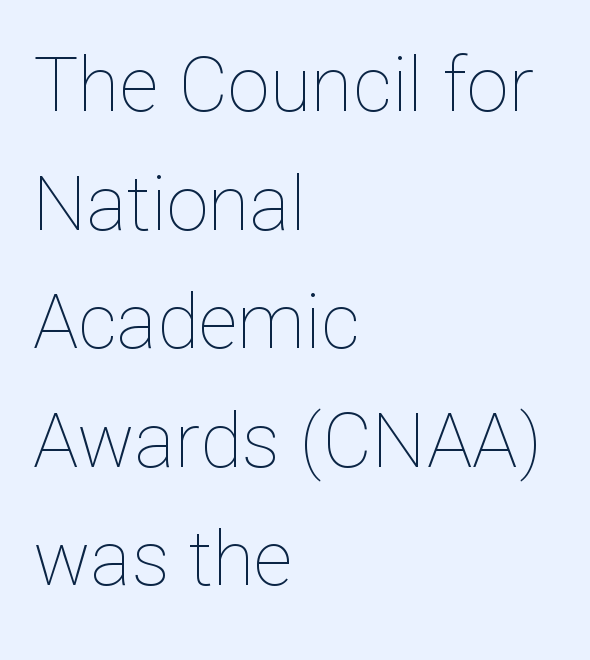
Q: Is the text bold? A: No.
Q: Is the text italic (slanted)? A: No, it is upright.
Q: Is the text underlined? A: No.
Q: How is the paragraph aligned? A: Left-aligned.
Q: Is the spacing between letters normal or unusually wide? A: Normal.
Q: Is the spacing between lines tight, normal or loose? A: Normal.
Q: Width (condensed, normal, or wide)? A: Normal.
Q: Stroke contrast? A: Low.
Q: x-height? A: Medium.
Q: Monospaced? A: No.
